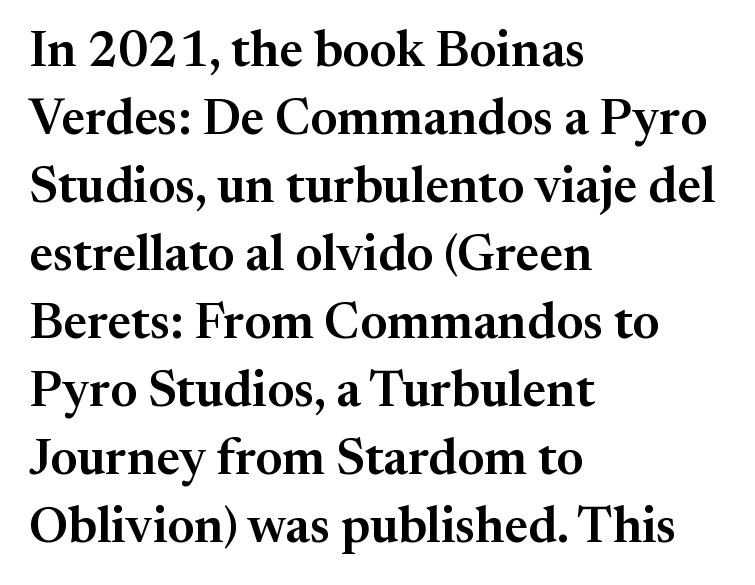
The typeface chosen for these lines features serifs. Varying glyph widths throughout — classic text-font behaviour. These lines sit exactly where default settings would place them. It's the straight-up-and-down kind of type.
